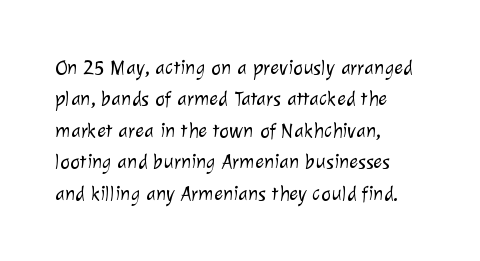
{"bold": "no", "underline": "no", "align": "left", "line_spacing": "normal", "line_spacing_ratio": 1.5, "letter_spacing": "normal", "letter_spacing_em": 0.0, "glyph_px": 21}
